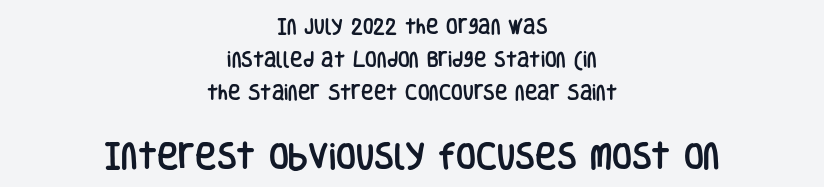
Is this a fixed-width face? No — the glyphs have proportional, varying widths. The passage is arranged like a title page — every line centered. The characters display no serif detailing; their extremities are plain. The letters stand upright; this is a roman face. The designer gave the closing block more size than the opening block.
